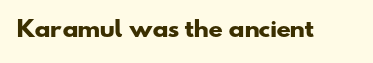
On the weight axis this lands at bold, roughly 700. Spacing between characters is what you'd get straight out of the box. Check under the words: just untouched page.
